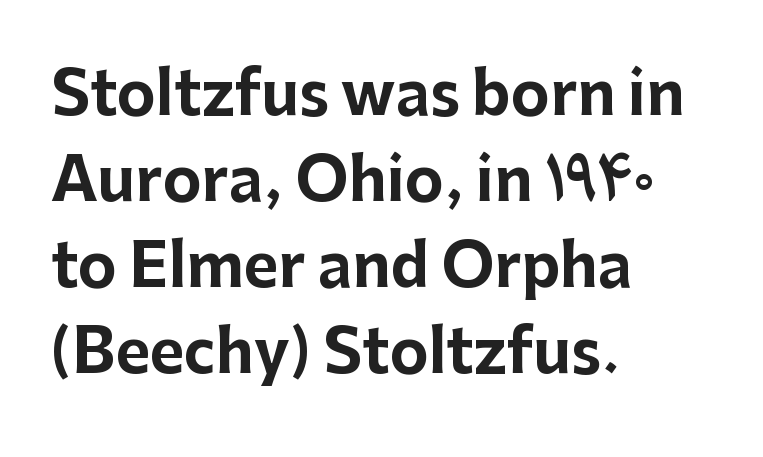
The image shows 59 px bold sans-serif type, upright; set left-aligned, normal line spacing (1.46x), normal letter spacing, not underlined; low stroke contrast and a medium x-height.
